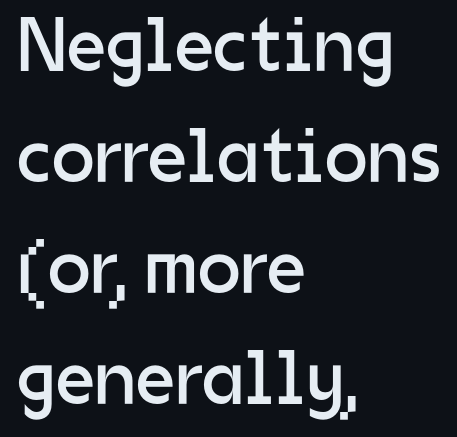
{"serif": "no", "italic": "no", "bold": "no", "weight": "regular", "width": "normal", "stroke_contrast": "low", "x_height": "medium", "monospaced": "no", "underline": "no", "align": "left", "line_spacing": "normal", "line_spacing_ratio": 1.44, "letter_spacing": "normal", "letter_spacing_em": 0.0, "glyph_px": 77}
